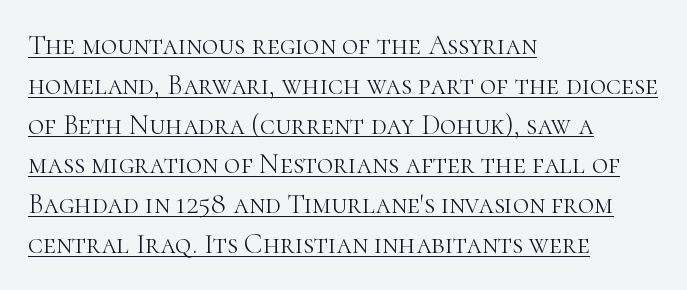
{"serif": "yes", "italic": "no", "bold": "no", "weight": "light", "width": "normal", "stroke_contrast": "high", "x_height": "medium", "monospaced": "no", "underline": "yes", "align": "left", "line_spacing": "normal", "line_spacing_ratio": 1.42, "letter_spacing": "normal", "letter_spacing_em": 0.0, "glyph_px": 28}
